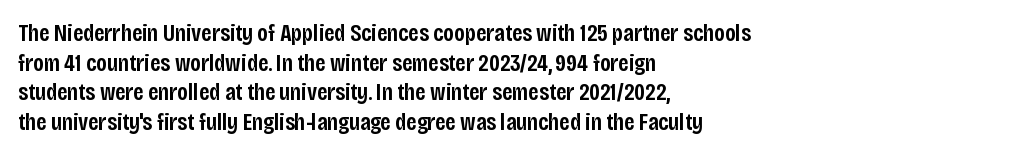
A bare baseline throughout the passage. Compared with a centered layout, this one pins lines to the left instead. This is moderately heavy type, rendered in semibold. The letters sit at their default tracking, neither squeezed nor spread. This sample uses an upright cut, with every glyph sitting square on the baseline.
